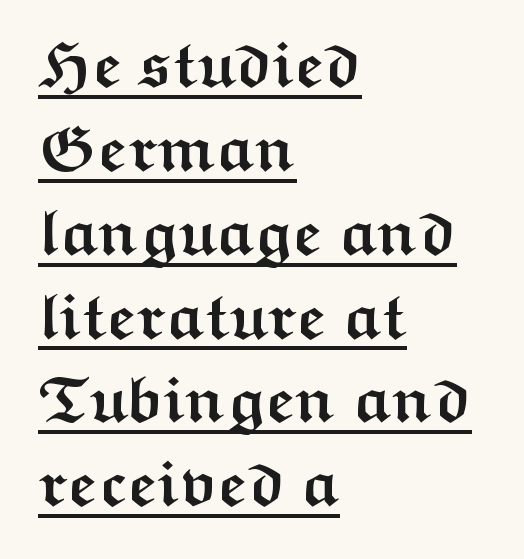
The passage shown is typed in a proportional face where columns would drift. Compared with typical body copy, the letter spacing here is the same. Quick note: underline on. One-word summary of the alignment: left.
